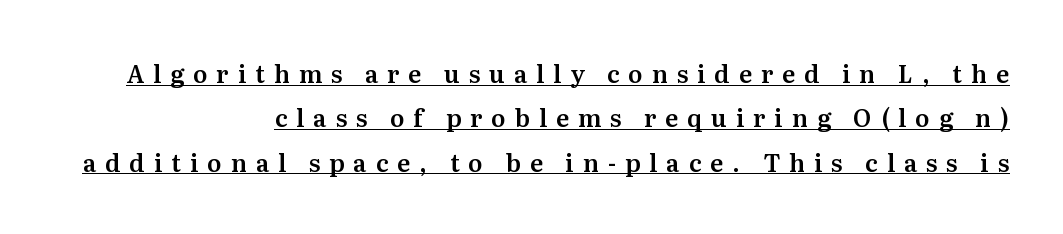
{"italic": "no", "underline": "yes", "align": "right", "line_spacing_ratio": 1.85, "letter_spacing": "wide", "letter_spacing_em": 0.37, "glyph_px": 24}
